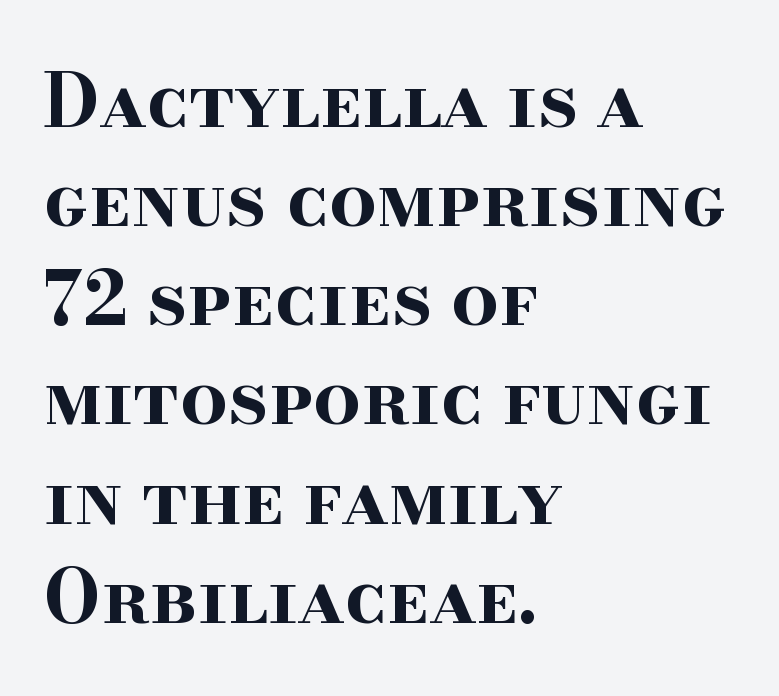
Q: Is the text bold? A: Yes.
Q: Is the text italic (slanted)? A: No, it is upright.
Q: Is the typeface a serif or a sans-serif typeface? A: Serif.
Q: Is the text underlined? A: No.
Q: How is the paragraph aligned? A: Left-aligned.
Q: Is the spacing between letters normal or unusually wide? A: Normal.
Q: Is the spacing between lines tight, normal or loose? A: Normal.
Q: Width (condensed, normal, or wide)? A: Wide.
Q: Stroke contrast? A: High.
Q: x-height? A: Small.
Q: Monospaced? A: No.
